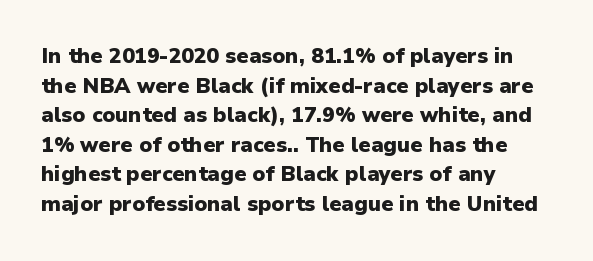
The vertical gap from one line to the next is medium. Beneath every word, the page is bare. Nothing unusual about the tracking: characters are spaced as the font intends. Its strokes are broad and dark, the hallmark of bold type. This sample uses an upright cut, with every glyph sitting square on the baseline. If you drew a ruler down the left edge, every line would touch it.
